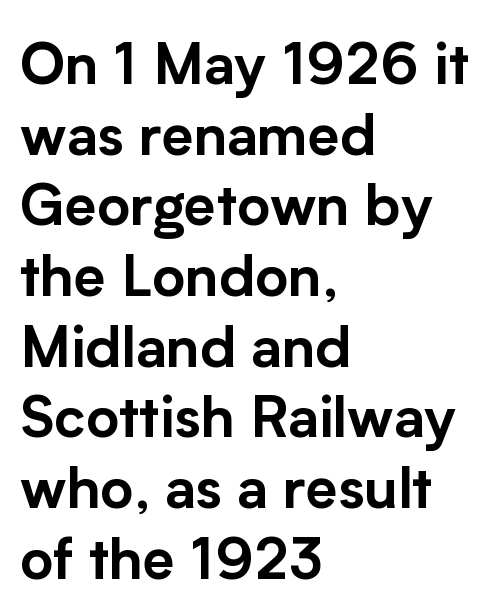
{"serif": "no", "italic": "no", "width": "normal", "stroke_contrast": "low", "x_height": "medium", "monospaced": "no", "underline": "no", "align": "left", "line_spacing_ratio": 1.24, "letter_spacing": "normal", "letter_spacing_em": 0.0, "glyph_px": 57}
